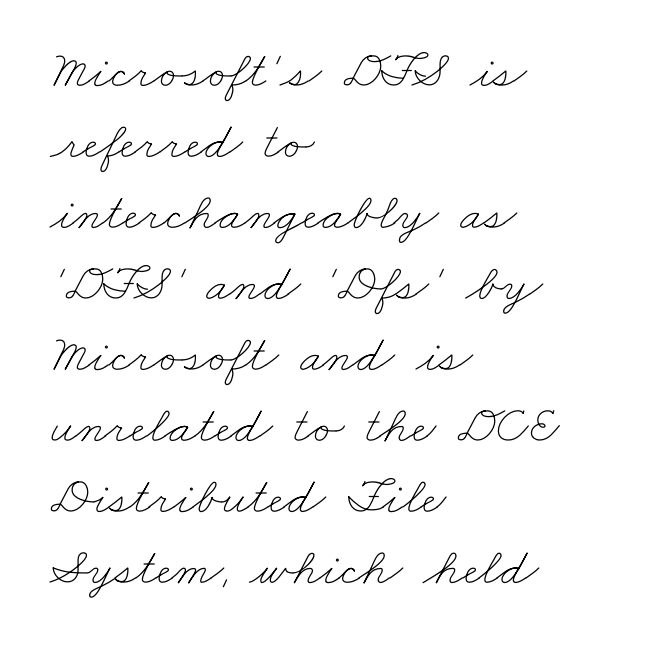
{"bold": "no", "weight": "thin", "width": "wide", "stroke_contrast": "low", "x_height": "small", "monospaced": "no", "underline": "no", "align": "left", "line_spacing": "normal", "line_spacing_ratio": 1.34, "letter_spacing": "normal", "letter_spacing_em": 0.0, "glyph_px": 53}
